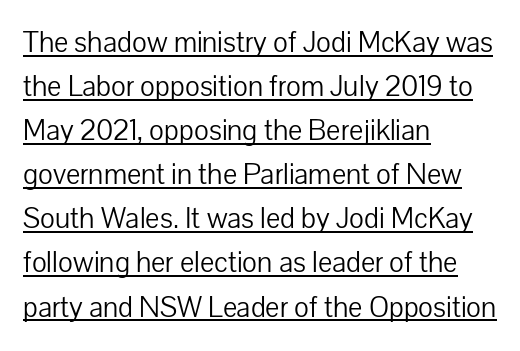
{"serif": "no", "italic": "no", "bold": "no", "weight": "light", "width": "normal", "stroke_contrast": "low", "x_height": "medium", "monospaced": "no", "underline": "yes", "align": "left", "line_spacing": "normal", "line_spacing_ratio": 1.47, "letter_spacing": "normal", "letter_spacing_em": 0.0, "glyph_px": 30}
